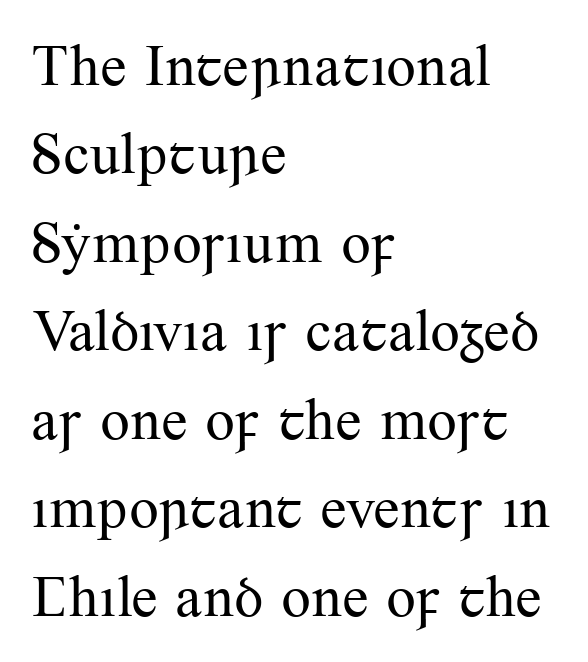
The passage shown is not underscored anywhere. Does the type have serifs? Yes, each stem ends in a small foot. Summary of weight: not heavy and not bold. Ordinary non-slanted type is in use. Note the varied advance widths — an 'i' is clearly narrower than an 'm'. The designer left line spacing at the default.
